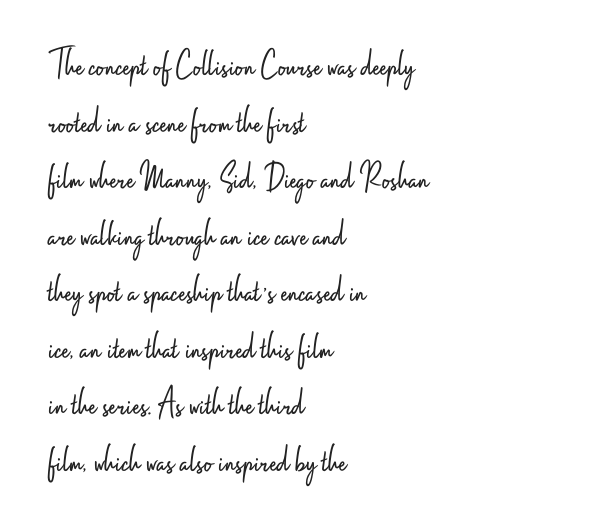
Q: Is the text bold? A: No.
Q: Is the text italic (slanted)? A: Yes.
Q: Is the typeface a serif or a sans-serif typeface? A: Sans-serif.
Q: Is the text underlined? A: No.
Q: How is the paragraph aligned? A: Left-aligned.
Q: Is the spacing between letters normal or unusually wide? A: Normal.
Q: Is the spacing between lines tight, normal or loose? A: Normal.
Q: Width (condensed, normal, or wide)? A: Condensed.
Q: Stroke contrast? A: Low.
Q: x-height? A: Small.
Q: Monospaced? A: No.
